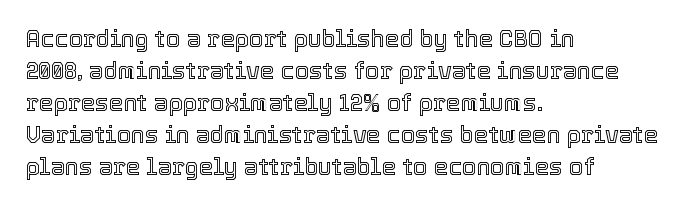
These lines are set flush left with a ragged right edge. Nope, not italic — everything's standing straight. Observe the ordinary spacing: letters are neighbours, not strangers. Vertically, the passage feels balanced, rows spaced as you'd expect. Has an underline been added? It has not.
